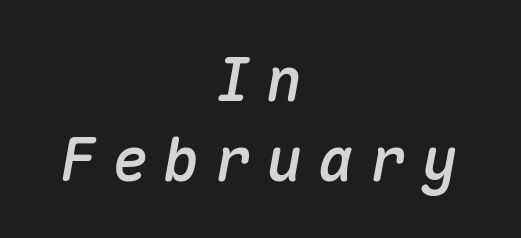
The image shows 60 px text type, italic (leaning right), monospaced; set centered, normal line spacing (1.33x), unusually wide letter spacing (+0.26 em), not underlined; medium stroke contrast and a medium x-height.
